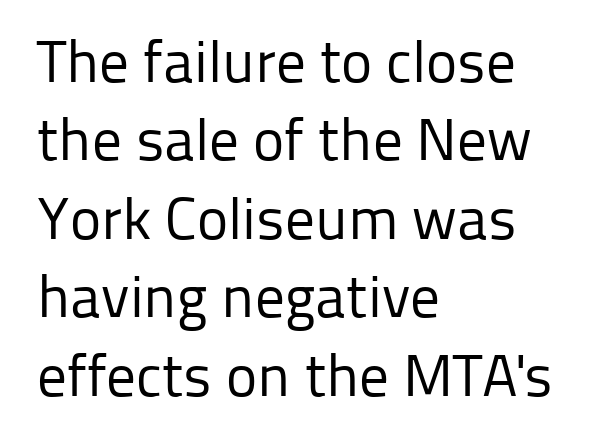
Unlike italic type, these characters show no tilt at all. Classification — sans serif. Which margin do the lines hug? The left one — the right edge is uneven. Character widths vary here, with narrow letters taking less room than wide ones.
